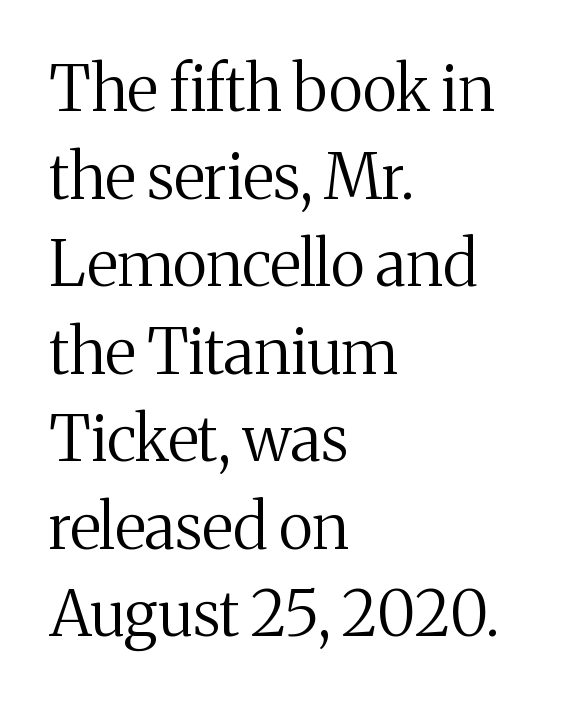
Q: Is the text bold? A: No.
Q: Is the text italic (slanted)? A: No, it is upright.
Q: Is the typeface a serif or a sans-serif typeface? A: Serif.
Q: Is the text underlined? A: No.
Q: How is the paragraph aligned? A: Left-aligned.
Q: Is the spacing between letters normal or unusually wide? A: Normal.
Q: Is the spacing between lines tight, normal or loose? A: Normal.
Q: Width (condensed, normal, or wide)? A: Normal.
Q: Stroke contrast? A: Medium.
Q: x-height? A: Medium.
Q: Monospaced? A: No.
